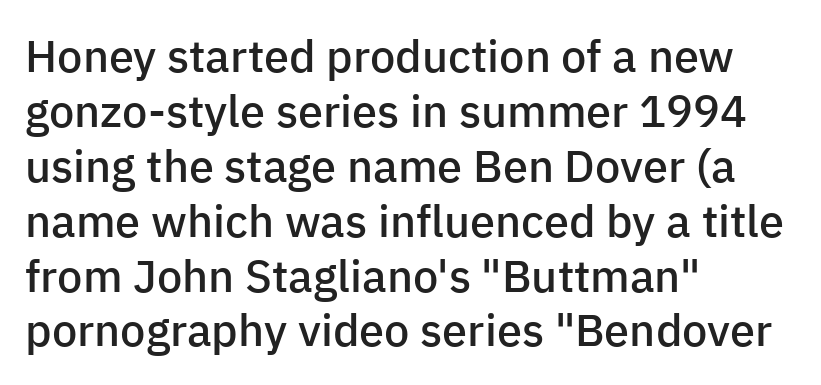
{"serif": "no", "italic": "no", "bold": "semi", "weight": "semibold", "width": "normal", "stroke_contrast": "low", "x_height": "medium", "monospaced": "no", "underline": "no", "align": "left", "line_spacing_ratio": 1.22, "letter_spacing": "normal", "letter_spacing_em": 0.0, "glyph_px": 45}
